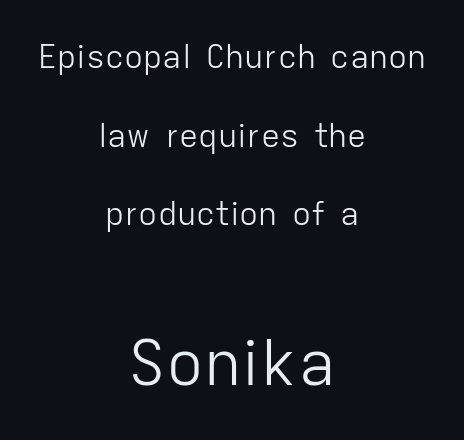
{"serif": "no", "italic": "no", "bold": "no", "weight": "light", "width": "normal", "stroke_contrast": "low", "x_height": "medium", "monospaced": "no", "underline": "no", "align": "center", "line_spacing": "loose", "line_spacing_ratio": 2.46, "letter_spacing": "normal", "letter_spacing_em": 0.0, "larger_block": "second", "size_ratio": 1.97, "glyph_px": 63}
